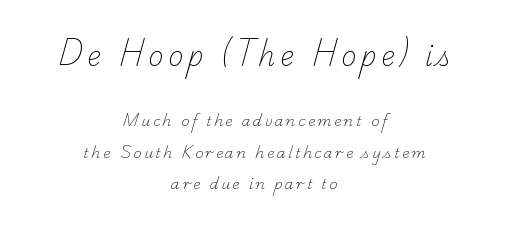
The image shows 26 px text type; set centered, loose line spacing (2.25x), not underlined; the first (top) block is 1.86x larger.
